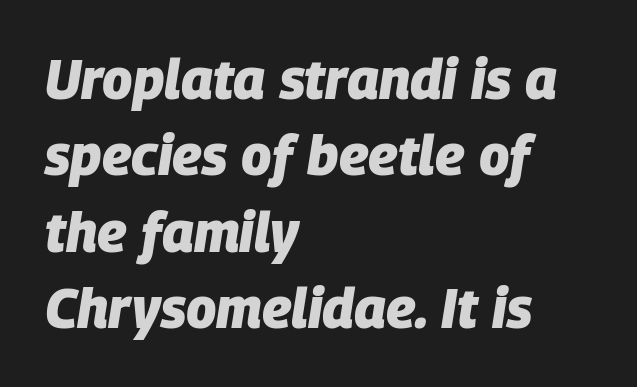
Q: Is the text bold? A: Yes.
Q: Is the text italic (slanted)? A: Yes, it leans right by about 9 degrees.
Q: Is the text underlined? A: No.
Q: How is the paragraph aligned? A: Left-aligned.
Q: Is the spacing between letters normal or unusually wide? A: Normal.
Q: Is the spacing between lines tight, normal or loose? A: Normal.
Q: Width (condensed, normal, or wide)? A: Normal.
Q: Stroke contrast? A: Low.
Q: x-height? A: Large.
Q: Monospaced? A: No.
